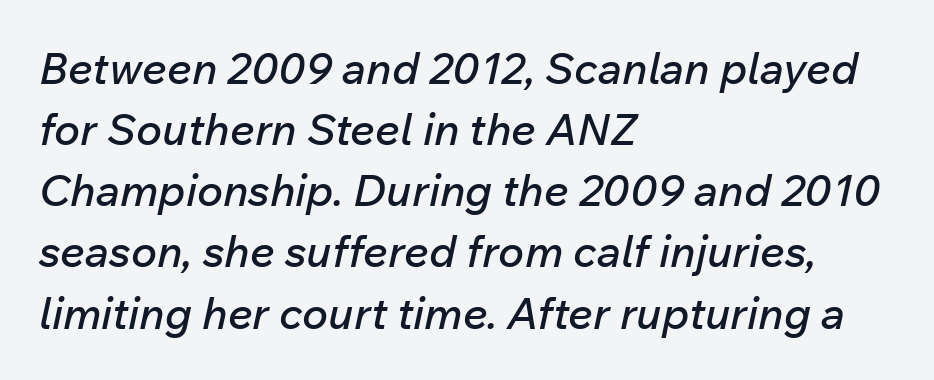
Q: Is the text italic (slanted)? A: Yes, it leans right by about 12 degrees.
Q: Is the text underlined? A: No.
Q: How is the paragraph aligned? A: Left-aligned.
Q: Is the spacing between letters normal or unusually wide? A: Normal.
Q: Is the spacing between lines tight, normal or loose? A: Normal.
Q: Width (condensed, normal, or wide)? A: Normal.
Q: Stroke contrast? A: Low.
Q: x-height? A: Medium.
Q: Monospaced? A: No.
